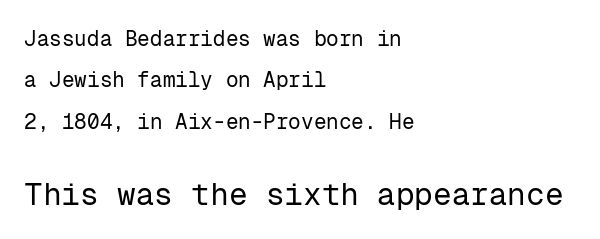
Q: Is the text bold? A: No.
Q: Is the text italic (slanted)? A: No, it is upright.
Q: Is the typeface a serif or a sans-serif typeface? A: Sans-serif.
Q: Is the text underlined? A: No.
Q: How is the paragraph aligned? A: Left-aligned.
Q: Is the spacing between letters normal or unusually wide? A: Normal.
Q: Is the spacing between lines tight, normal or loose? A: Loose.
Q: Which block of text is set in a larger size, the first (top) or the second (bottom)? A: The second (bottom) one.
Q: Width (condensed, normal, or wide)? A: Normal.
Q: Stroke contrast? A: Low.
Q: x-height? A: Medium.
Q: Monospaced? A: Yes.
